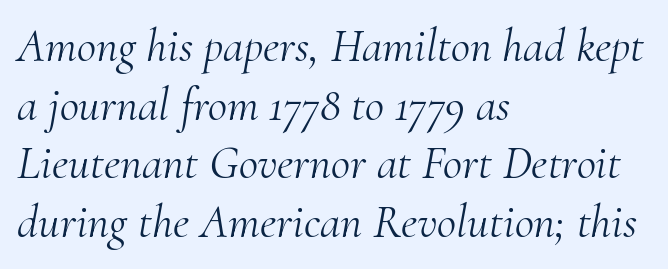
Q: Is the text bold? A: No.
Q: Is the text italic (slanted)? A: Yes, it leans right by about 10 degrees.
Q: Is the typeface a serif or a sans-serif typeface? A: Serif.
Q: Is the text underlined? A: No.
Q: How is the paragraph aligned? A: Left-aligned.
Q: Is the spacing between letters normal or unusually wide? A: Normal.
Q: Is the spacing between lines tight, normal or loose? A: Normal.
Q: Width (condensed, normal, or wide)? A: Normal.
Q: Stroke contrast? A: Medium.
Q: x-height? A: Small.
Q: Monospaced? A: No.
